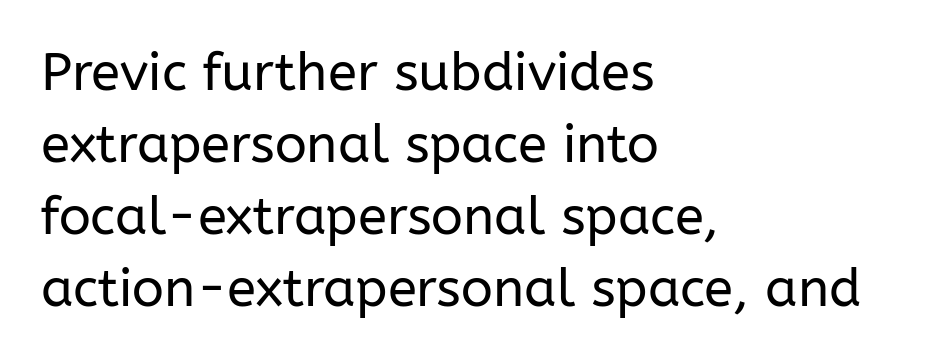
{"serif": "no", "italic": "no", "bold": "no", "weight": "regular", "width": "normal", "stroke_contrast": "low", "x_height": "medium", "monospaced": "no", "underline": "no", "align": "left", "line_spacing": "normal", "line_spacing_ratio": 1.36, "letter_spacing": "normal", "letter_spacing_em": 0.0, "glyph_px": 53}
